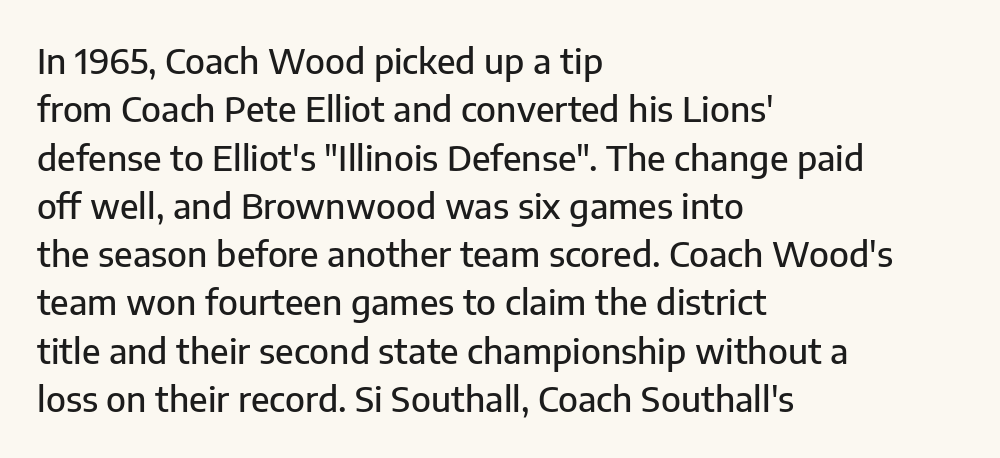
Q: Is the text italic (slanted)? A: No, it is upright.
Q: Is the typeface a serif or a sans-serif typeface? A: Sans-serif.
Q: Is the text underlined? A: No.
Q: How is the paragraph aligned? A: Left-aligned.
Q: Is the spacing between letters normal or unusually wide? A: Normal.
Q: Is the spacing between lines tight, normal or loose? A: Normal.
Q: Width (condensed, normal, or wide)? A: Normal.
Q: Stroke contrast? A: Low.
Q: x-height? A: Medium.
Q: Monospaced? A: No.
